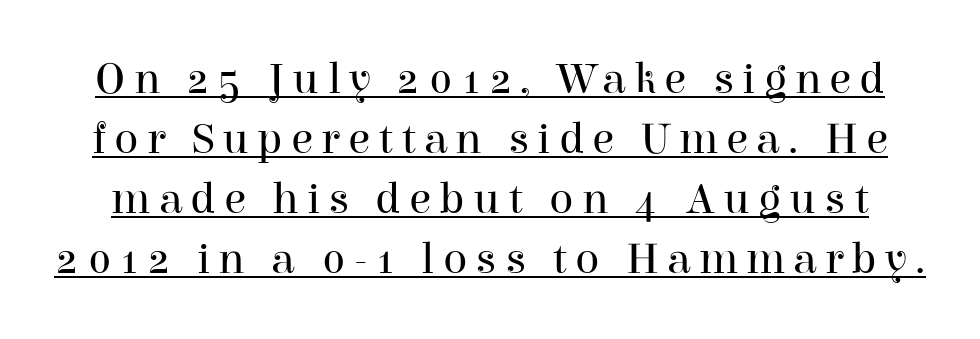
Stems and bowls with no extra thickness — not bold. The passage shown is typed in a proportional face where columns would drift. The font family rendered here belongs to the serif group. Vertically, the passage feels balanced, rows spaced as you'd expect.
